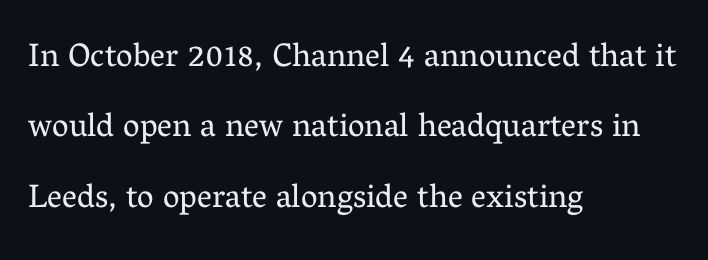
The image shows 33 px regular-weight serif type, upright; set left-aligned, loose line spacing (2.13x), normal letter spacing, not underlined; medium stroke contrast and a medium x-height.
